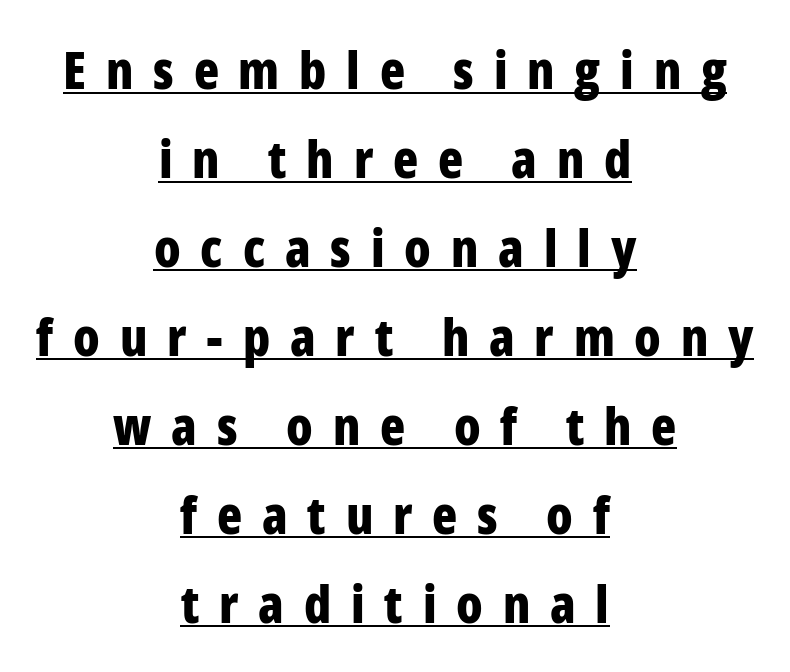
{"serif": "no", "italic": "no", "bold": "yes", "weight": "bold", "width": "condensed", "stroke_contrast": "low", "x_height": "medium", "monospaced": "no", "underline": "yes", "align": "center", "line_spacing_ratio": 1.71, "letter_spacing": "wide", "letter_spacing_em": 0.38, "glyph_px": 52}
